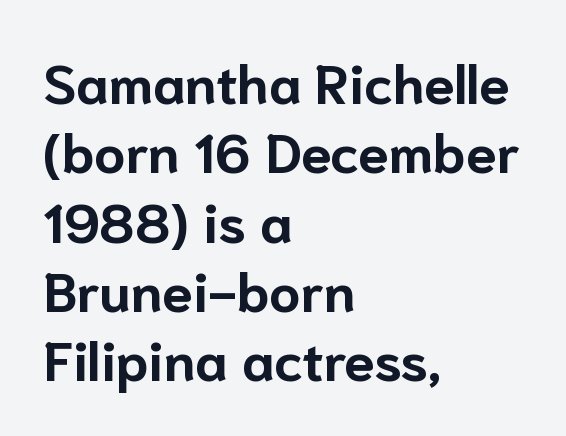
Is there much room between lines? A standard amount, neither cramped nor airy. Leftover space on each line is placed entirely after the last word. A typesetter would mark this as roman, not italic. Students, this is bold: see how much ink each stroke carries.
